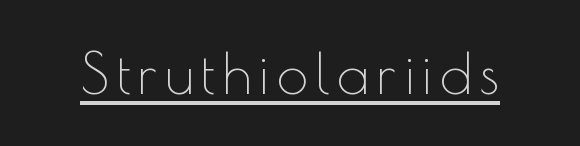
Q: Is the text bold? A: No.
Q: Is the text italic (slanted)? A: No, it is upright.
Q: Is the typeface a serif or a sans-serif typeface? A: Sans-serif.
Q: Is the text underlined? A: Yes.
Q: Width (condensed, normal, or wide)? A: Normal.
Q: x-height? A: Small.
Q: Monospaced? A: No.
